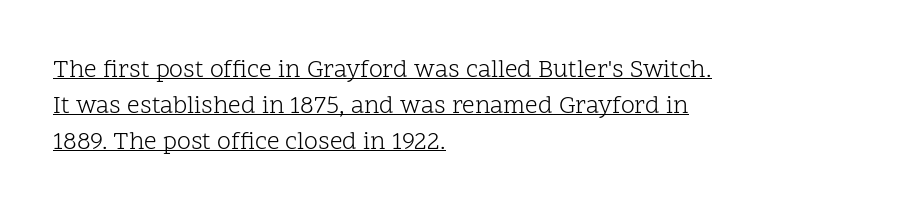
The image shows 25 px text type, upright; set left-aligned, normal line spacing (1.44x), normal letter spacing, underlined.
